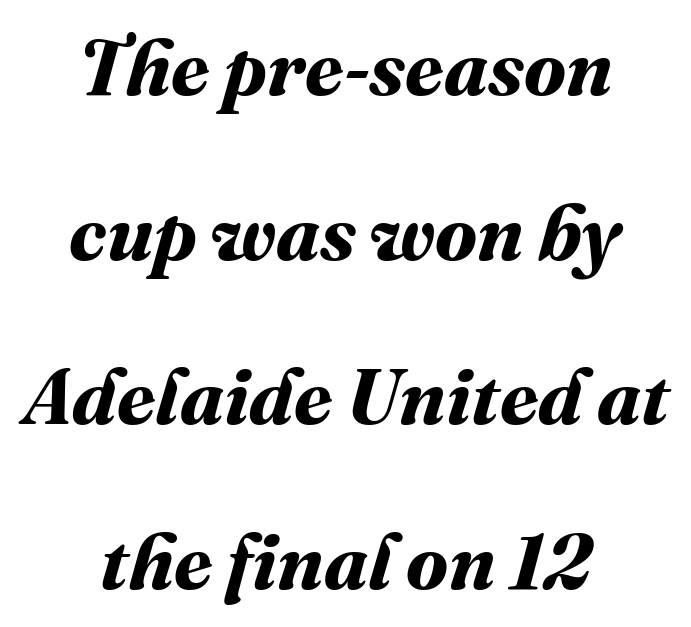
The image shows 78 px bold type; set centered, loose line spacing (2.11x), normal letter spacing, not underlined; medium stroke contrast and a medium x-height.
